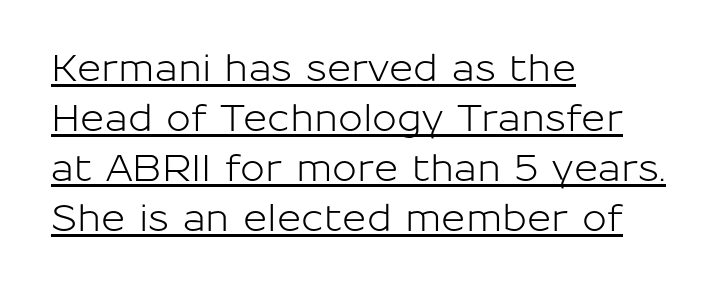
The image shows 37 px sans-serif type, upright; set left-aligned, normal line spacing (1.35x), normal letter spacing, underlined; low stroke contrast and a medium x-height.
